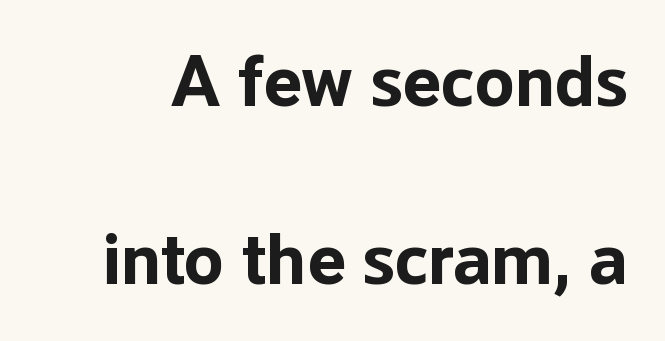
{"serif": "no", "italic": "no", "bold": "yes", "weight": "bold", "width": "normal", "stroke_contrast": "low", "x_height": "medium", "monospaced": "no", "underline": "no", "line_spacing": "loose", "line_spacing_ratio": 2.44, "letter_spacing": "normal", "letter_spacing_em": 0.0, "glyph_px": 73}
